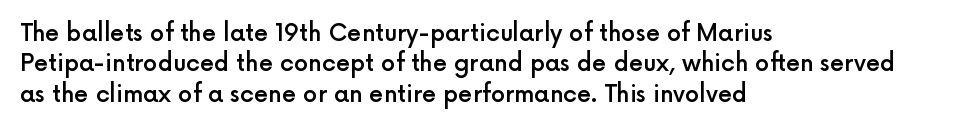
The space between consecutive lines is moderate. Each glyph is drawn with semibold strokes, heavier than normal yet not fully bold. Casual observation: everything's shoved over to the left. Letters rest on an invisible, unmarked baseline. It's the straight-up-and-down kind of type. Standard letterfit; no display-style spreading of the glyphs.
